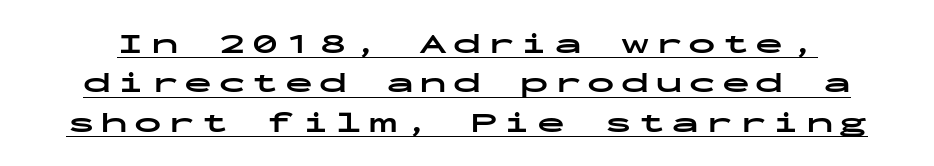
{"serif": "no", "italic": "no", "bold": "yes", "weight": "bold", "width": "wide", "stroke_contrast": "low", "x_height": "medium", "monospaced": "yes", "underline": "yes", "line_spacing": "normal", "line_spacing_ratio": 1.41, "letter_spacing": "wide", "letter_spacing_em": 0.2, "glyph_px": 28}
